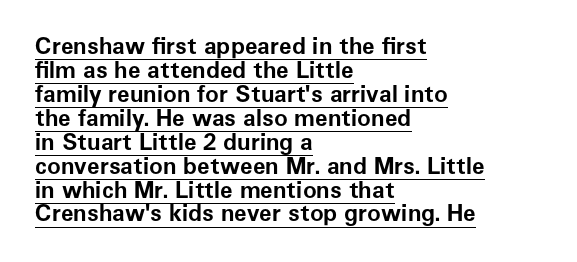
The letters stand upright; this is a roman face. Letter spacing: default. Reading down the column, the eye jumps only a short way to each next line. Is the type bold? Yes — the strokes are clearly thick and heavy. The typesetter has applied underlining to the passage shown.
